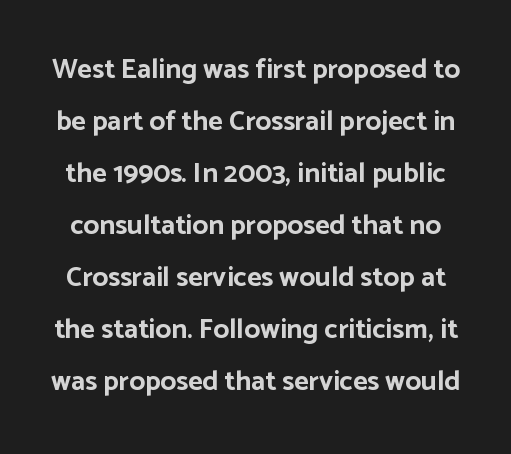
Q: Is the text bold? A: Yes.
Q: Is the text italic (slanted)? A: No, it is upright.
Q: Is the typeface a serif or a sans-serif typeface? A: Sans-serif.
Q: Is the text underlined? A: No.
Q: Is the spacing between letters normal or unusually wide? A: Normal.
Q: Width (condensed, normal, or wide)? A: Normal.
Q: Stroke contrast? A: Low.
Q: x-height? A: Medium.
Q: Monospaced? A: No.
